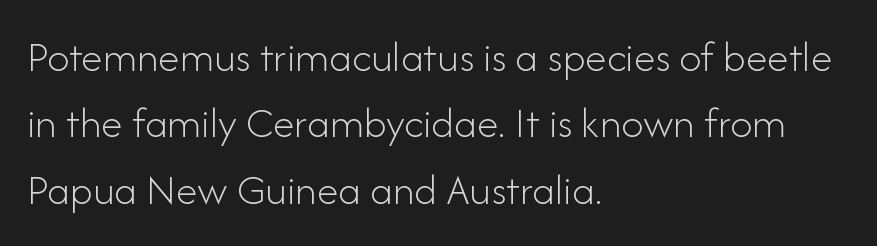
{"serif": "no", "italic": "no", "bold": "no", "weight": "light", "width": "normal", "stroke_contrast": "low", "x_height": "small", "monospaced": "no", "underline": "no", "align": "left", "line_spacing": "normal", "line_spacing_ratio": 1.51, "letter_spacing": "normal", "letter_spacing_em": 0.0, "glyph_px": 44}
